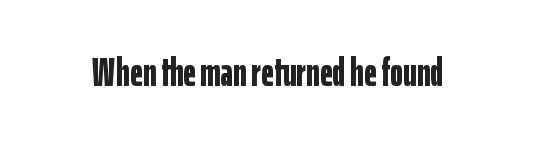
Tall strokes in this sample are plumb rather than angled. Compared with typical body copy, the letter spacing here is the same. You could not count columns in this text — the font is proportionally spaced. Thick stems and heavy bowls — unmistakably bold. Honestly, there is no underline to notice here at all.
